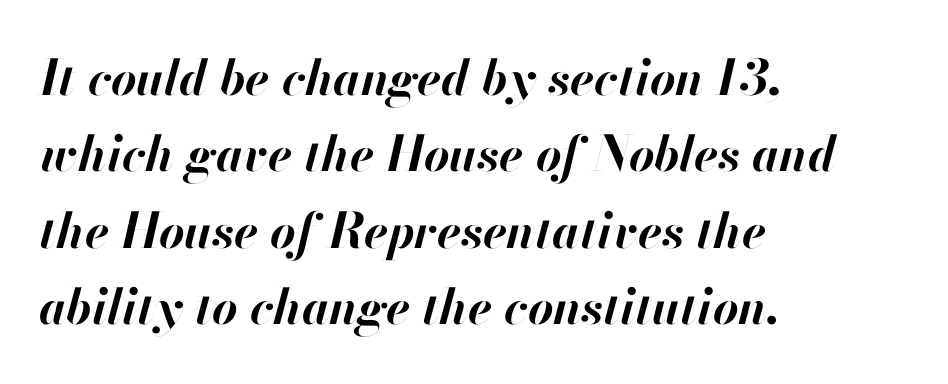
A typesetter would mark this as italic. What weight is shown? A full bold with thick strokes. The area under the type is left untouched. Think of a printed novel: that variable character pitch is what you see here. The rows are spaced the way most documents space them. Where is the straight margin? On the left.
